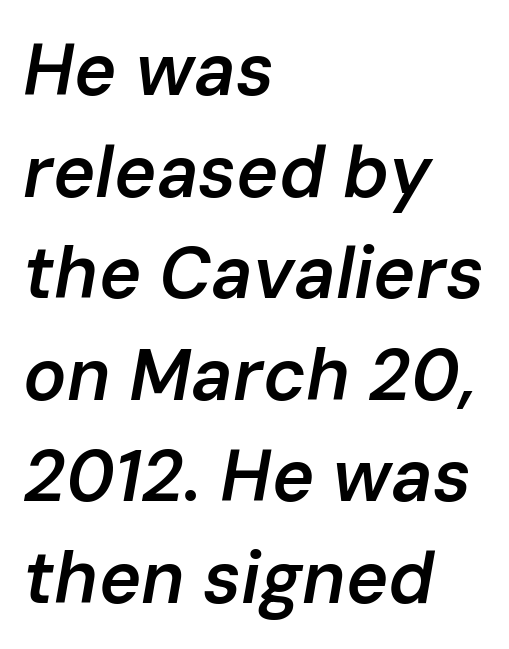
Q: Is the text bold? A: Semi-bold.
Q: Is the text italic (slanted)? A: Yes, it leans right by about 10 degrees.
Q: Is the text underlined? A: No.
Q: How is the paragraph aligned? A: Left-aligned.
Q: Is the spacing between letters normal or unusually wide? A: Normal.
Q: Is the spacing between lines tight, normal or loose? A: Normal.
Q: Width (condensed, normal, or wide)? A: Normal.
Q: Stroke contrast? A: Low.
Q: x-height? A: Medium.
Q: Monospaced? A: No.
